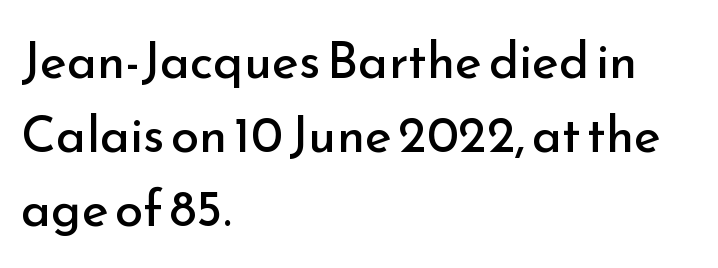
Q: Is the text bold? A: No.
Q: Is the text italic (slanted)? A: No, it is upright.
Q: Is the typeface a serif or a sans-serif typeface? A: Sans-serif.
Q: Is the text underlined? A: No.
Q: How is the paragraph aligned? A: Left-aligned.
Q: Is the spacing between letters normal or unusually wide? A: Normal.
Q: Is the spacing between lines tight, normal or loose? A: Normal.
Q: Width (condensed, normal, or wide)? A: Normal.
Q: Stroke contrast? A: Low.
Q: x-height? A: Small.
Q: Monospaced? A: No.
